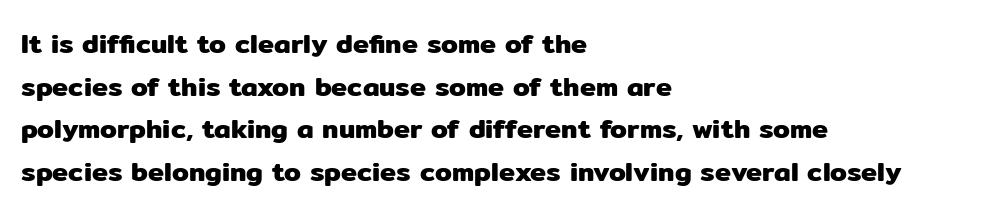
{"italic": "no", "underline": "no", "align": "left", "line_spacing": "normal", "line_spacing_ratio": 1.58, "letter_spacing": "normal", "letter_spacing_em": 0.0, "glyph_px": 27}
